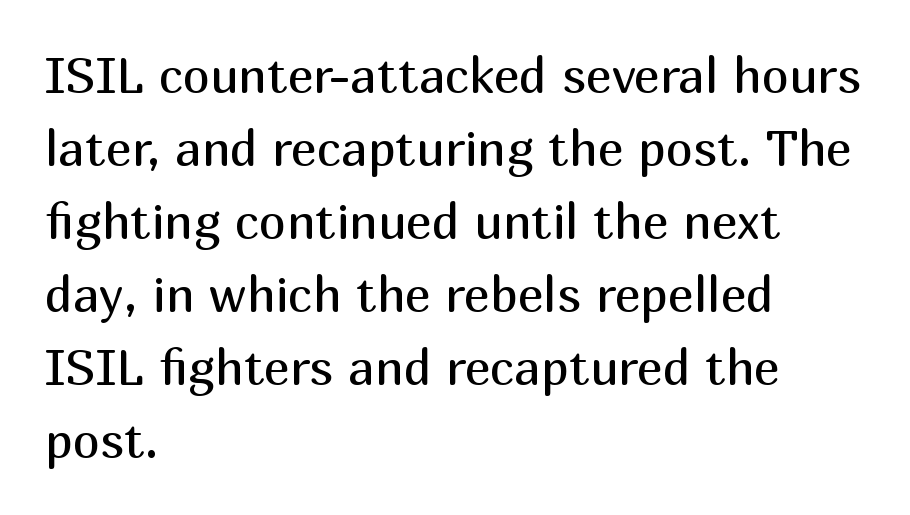
The image shows 49 px regular-weight sans-serif type, upright; set left-aligned, normal line spacing (1.49x), normal letter spacing, not underlined; medium stroke contrast and a medium x-height.
